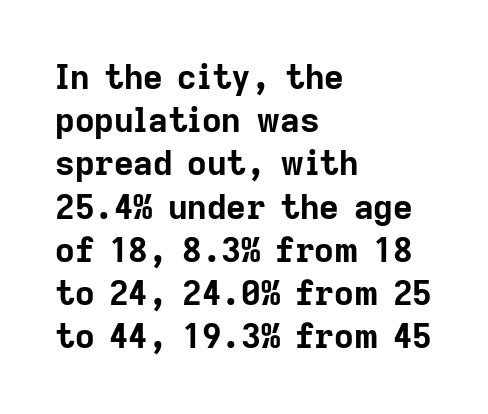
Inter-character spacing is left at the font's built-in metrics. Designer's note — italics off, roman on. Nope, no serifs anywhere on these letters. Glance below the letters and you will spot only blank space. Is there much room between lines? A standard amount, neither cramped nor airy. Proportional: the letters do not fall into vertical columns.
